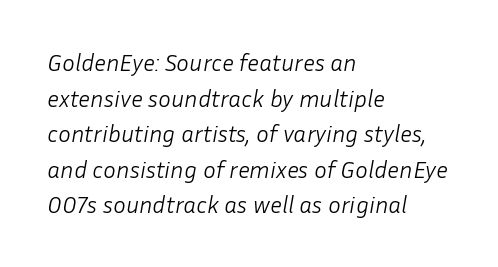
Q: Is the text bold? A: No.
Q: Is the text italic (slanted)? A: Yes, it leans right by about 10 degrees.
Q: Is the text underlined? A: No.
Q: How is the paragraph aligned? A: Left-aligned.
Q: Is the spacing between letters normal or unusually wide? A: Normal.
Q: Is the spacing between lines tight, normal or loose? A: Normal.
